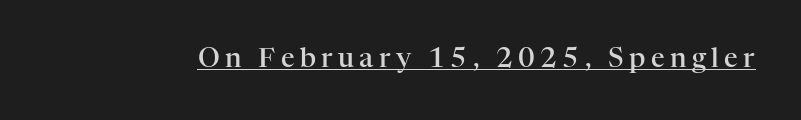
The image shows 27 px text type, upright; set unusually wide letter spacing (+0.2 em), underlined.
